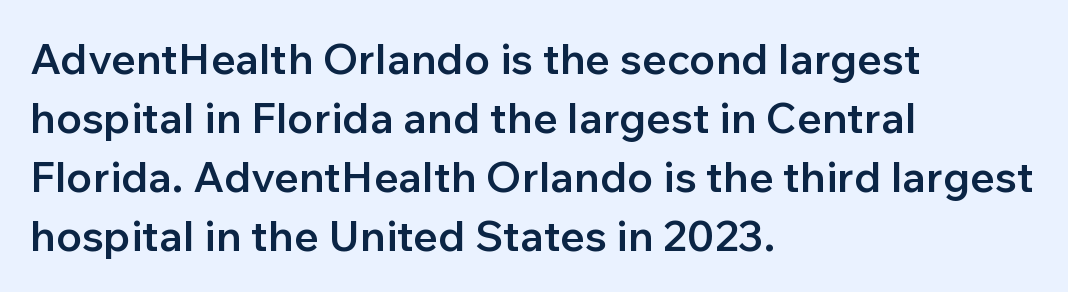
{"serif": "no", "italic": "no", "bold": "semi", "weight": "semibold", "width": "normal", "stroke_contrast": "low", "x_height": "medium", "monospaced": "no", "underline": "no", "align": "left", "line_spacing": "normal", "line_spacing_ratio": 1.37, "letter_spacing": "normal", "letter_spacing_em": 0.0, "glyph_px": 43}
